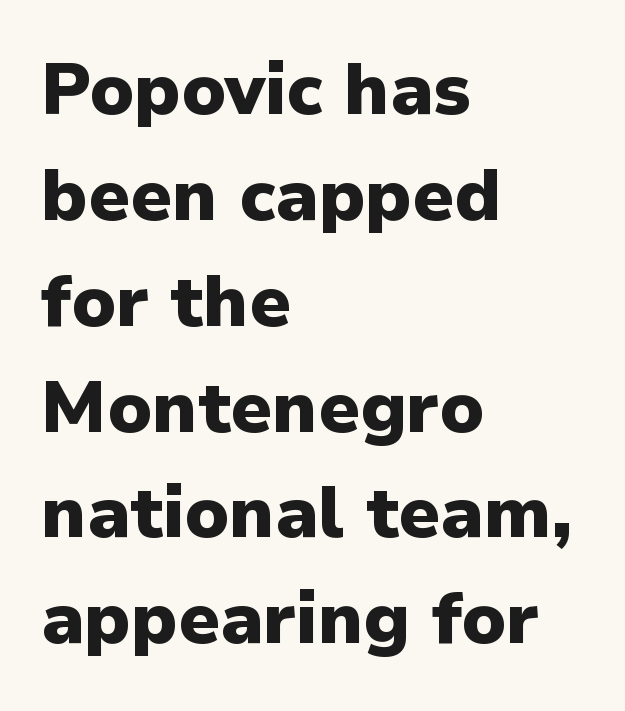
{"serif": "no", "italic": "no", "bold": "yes", "weight": "heavy", "width": "normal", "stroke_contrast": "low", "x_height": "medium", "monospaced": "no", "underline": "no", "align": "left", "line_spacing": "normal", "line_spacing_ratio": 1.47, "letter_spacing": "normal", "letter_spacing_em": 0.0, "glyph_px": 72}
